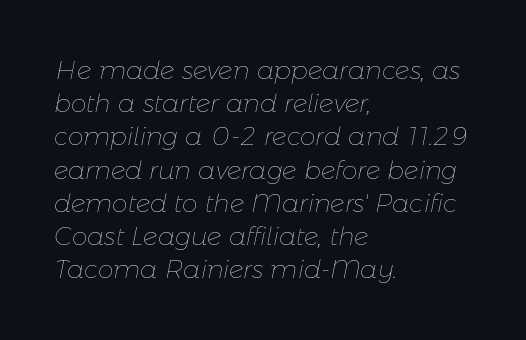
The letters look calm and open, with moderate or lighter stems. The passage shown has conventional tracking throughout. These lines were composed using italics. A bare baseline throughout the passage. Leading: standard. Where is the straight margin? On the left.
